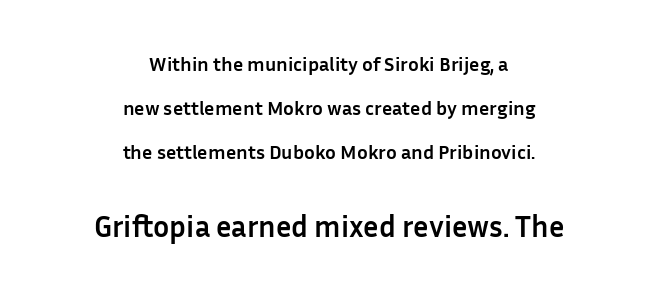
Block two is the big one; block one sits smaller above it. This block would shrink considerably if given ordinary leading; it's expanded now. The passage shown is typed in a proportional face where columns would drift. Does the copy run flush right? No — it is centered line by line. Default kerning and tracking; the words read as compact shapes.
